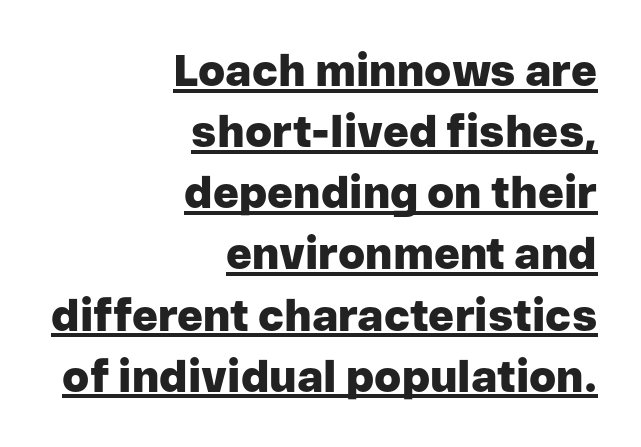
The image shows 44 px heavy sans-serif type, upright; set right-aligned, normal line spacing (1.39x), normal letter spacing, underlined; low stroke contrast and a medium x-height.
